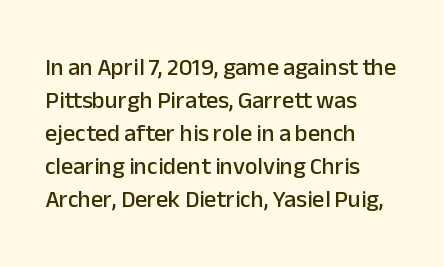
Q: Is the text italic (slanted)? A: No, it is upright.
Q: Is the text underlined? A: No.
Q: How is the paragraph aligned? A: Left-aligned.
Q: Is the spacing between letters normal or unusually wide? A: Normal.
Q: Is the spacing between lines tight, normal or loose? A: Normal.
